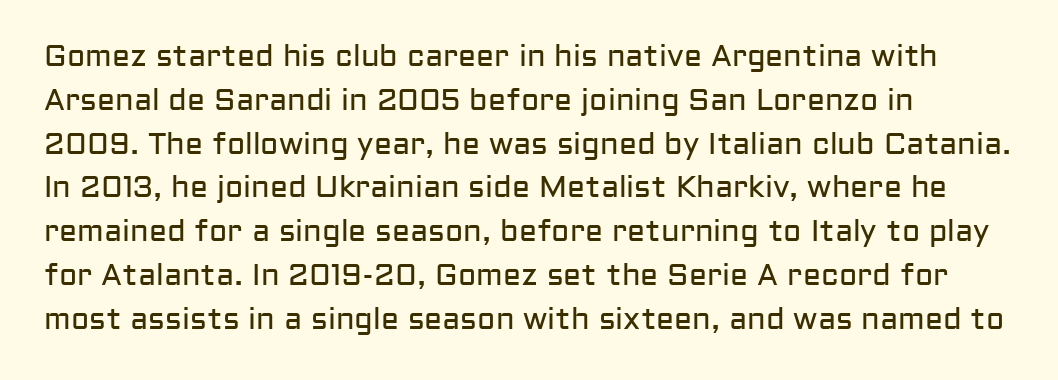
The lines are quadded left. The letters advance in unequal steps, a hallmark of proportional type. Tracking value appears to be zero — textbook default spacing. Compared with a typical body face, this is equally light or lighter still. Tall strokes in this sample are plumb rather than angled.
